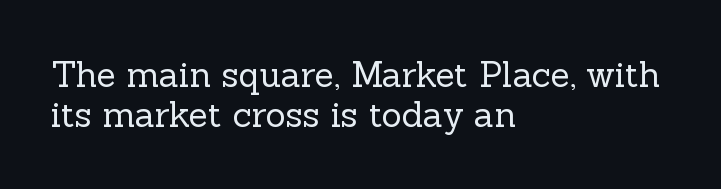
Q: Is the text bold? A: No.
Q: Is the text italic (slanted)? A: No, it is upright.
Q: Is the typeface a serif or a sans-serif typeface? A: Serif.
Q: Is the text underlined? A: No.
Q: How is the paragraph aligned? A: Left-aligned.
Q: Is the spacing between letters normal or unusually wide? A: Normal.
Q: Is the spacing between lines tight, normal or loose? A: Tight.
Q: Width (condensed, normal, or wide)? A: Normal.
Q: x-height? A: Medium.
Q: Monospaced? A: No.
